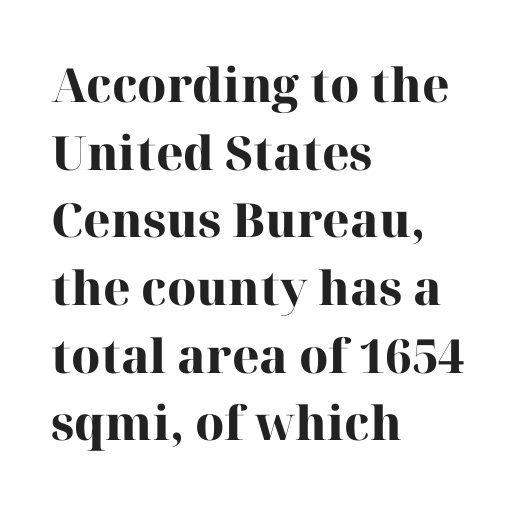
Q: Is the text bold? A: Yes.
Q: Is the text italic (slanted)? A: No, it is upright.
Q: Is the typeface a serif or a sans-serif typeface? A: Serif.
Q: Is the text underlined? A: No.
Q: How is the paragraph aligned? A: Left-aligned.
Q: Is the spacing between letters normal or unusually wide? A: Normal.
Q: Is the spacing between lines tight, normal or loose? A: Normal.
Q: Width (condensed, normal, or wide)? A: Normal.
Q: Stroke contrast? A: High.
Q: x-height? A: Medium.
Q: Monospaced? A: No.
